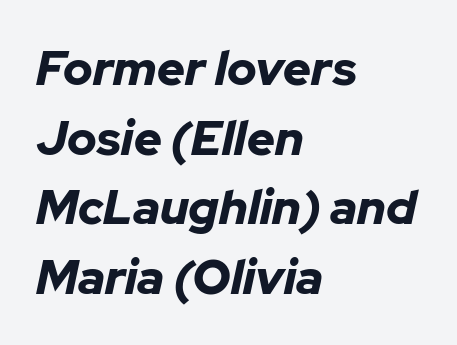
The image shows 48 px bold type, italic (leaning right); set left-aligned, normal line spacing (1.45x), normal letter spacing, not underlined; low stroke contrast and a medium x-height.
